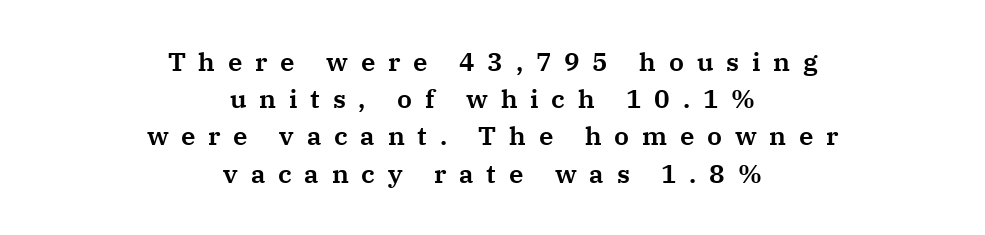
Q: Is the text italic (slanted)? A: No, it is upright.
Q: Is the text underlined? A: No.
Q: How is the paragraph aligned? A: Centered.
Q: Is the spacing between letters normal or unusually wide? A: Unusually wide.
Q: Is the spacing between lines tight, normal or loose? A: Normal.
